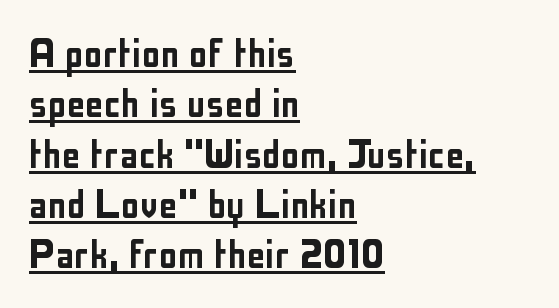
Q: Is the text italic (slanted)? A: No, it is upright.
Q: Is the typeface a serif or a sans-serif typeface? A: Sans-serif.
Q: Is the text underlined? A: Yes.
Q: How is the paragraph aligned? A: Left-aligned.
Q: Is the spacing between letters normal or unusually wide? A: Normal.
Q: Is the spacing between lines tight, normal or loose? A: Tight.
Q: Width (condensed, normal, or wide)? A: Condensed.
Q: Stroke contrast? A: Low.
Q: x-height? A: Medium.
Q: Monospaced? A: No.
